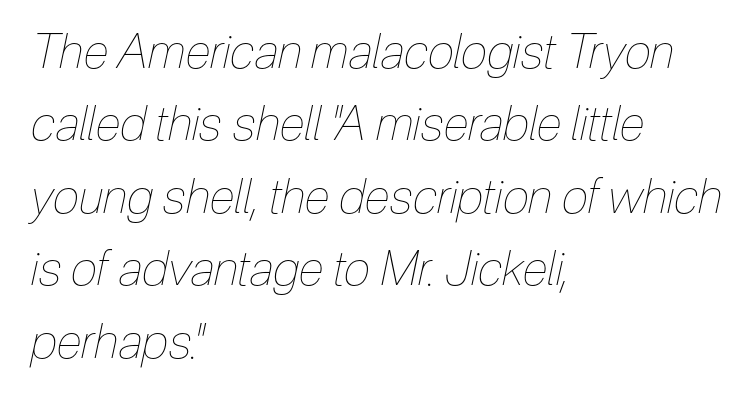
Unbolded letterforms with no extra heft. Rows of type keep a routine distance in the vertical direction. Horizontally, the lines are justified to the leading edge only. Anything drawn beneath the words? Only blank space.
